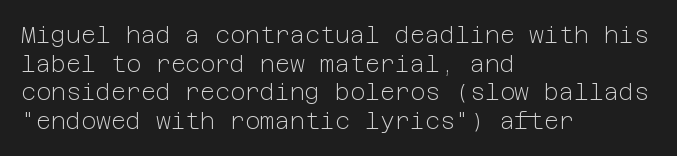
Beneath every word, the page is bare. On a weight scale, this lands at 450 or below. Look at the tracking — it's just the regular setting, nothing added. The typesetter chose a ragged-right arrangement here. Upright lettering throughout.
